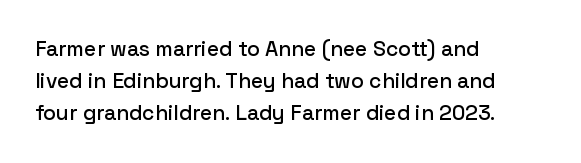
{"italic": "no", "underline": "no", "align": "left", "line_spacing": "normal", "line_spacing_ratio": 1.53, "letter_spacing": "normal", "letter_spacing_em": 0.0, "glyph_px": 21}
